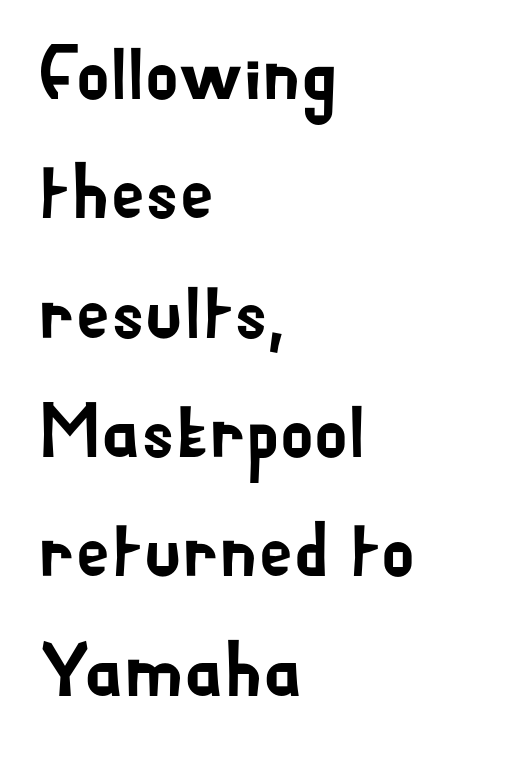
The image shows 77 px sans-serif type, upright; set left-aligned, normal line spacing (1.55x), normal letter spacing, not underlined; low stroke contrast and a small x-height.
